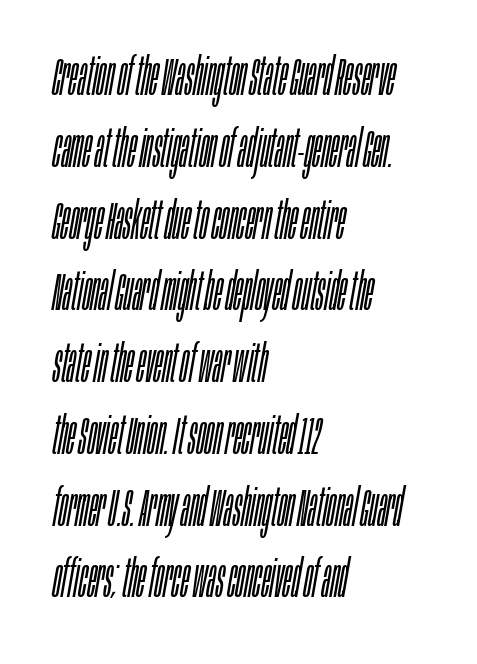
{"italic": "yes", "lean": "right", "slant_degrees": 10, "bold": "no", "weight": "light", "width": "condensed", "stroke_contrast": "low", "x_height": "large", "monospaced": "no", "underline": "no", "align": "left", "line_spacing": "normal", "line_spacing_ratio": 1.38, "letter_spacing": "normal", "letter_spacing_em": 0.0, "glyph_px": 52}
